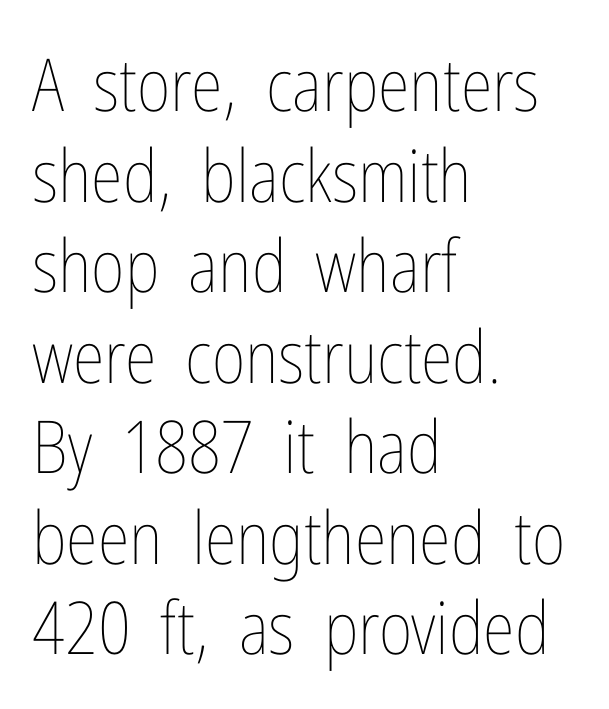
Spacing verdict: proportional, widths tailored to each character. The passage shown is not bold in any degree. Underline: absent. The type is set solid horizontally, with unmodified tracking. Posture: vertical.
